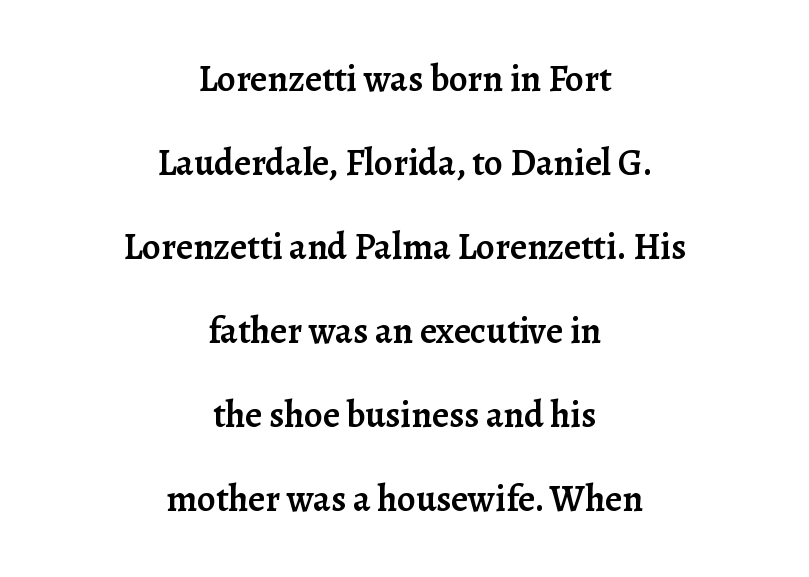
Q: Is the text bold? A: Semi-bold.
Q: Is the text italic (slanted)? A: No, it is upright.
Q: Is the typeface a serif or a sans-serif typeface? A: Serif.
Q: Is the text underlined? A: No.
Q: How is the paragraph aligned? A: Centered.
Q: Is the spacing between letters normal or unusually wide? A: Normal.
Q: Is the spacing between lines tight, normal or loose? A: Loose.
Q: Width (condensed, normal, or wide)? A: Normal.
Q: Stroke contrast? A: Low.
Q: x-height? A: Medium.
Q: Monospaced? A: No.
